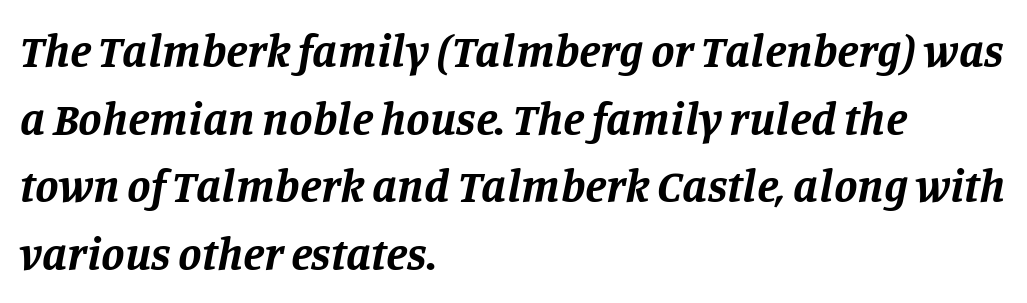
The image shows 47 px bold serif type, italic (leaning right); set left-aligned, normal line spacing (1.44x), normal letter spacing, not underlined; low stroke contrast and a large x-height.
